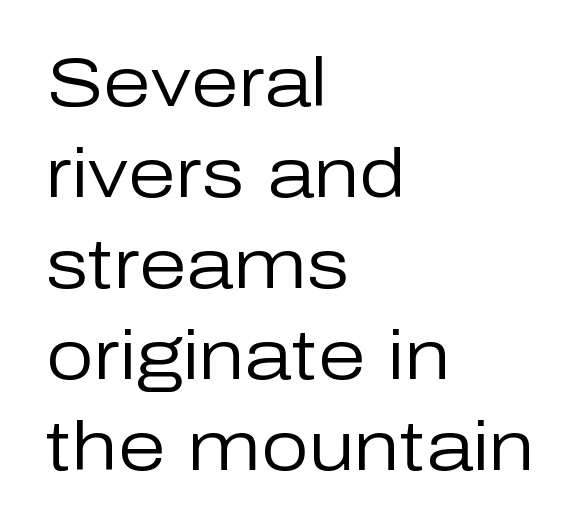
{"serif": "no", "italic": "no", "bold": "no", "weight": "regular", "width": "normal", "stroke_contrast": "low", "x_height": "medium", "monospaced": "no", "underline": "no", "align": "left", "line_spacing": "normal", "line_spacing_ratio": 1.34, "letter_spacing": "normal", "letter_spacing_em": 0.0, "glyph_px": 68}
